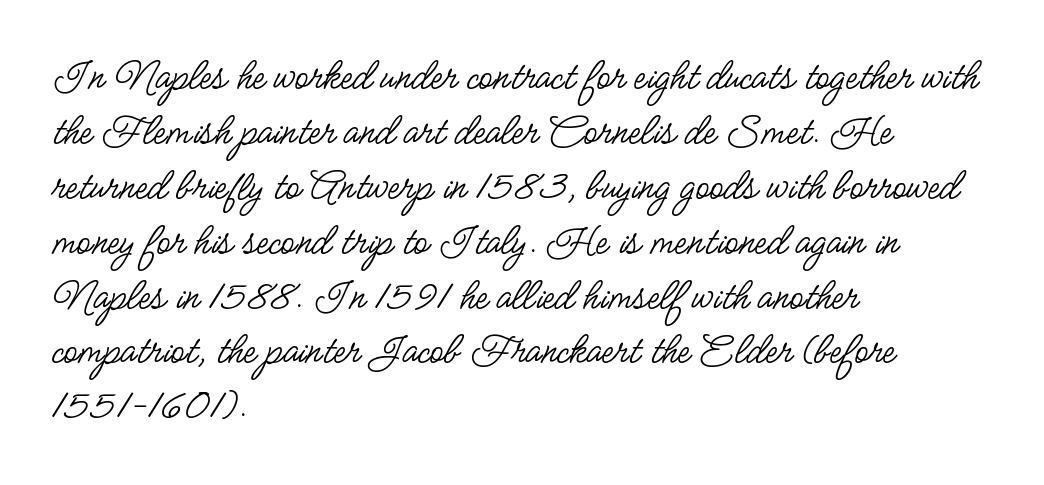
Q: Is the text bold? A: No.
Q: Is the text italic (slanted)? A: Yes.
Q: Is the typeface a serif or a sans-serif typeface? A: Sans-serif.
Q: Is the text underlined? A: No.
Q: How is the paragraph aligned? A: Left-aligned.
Q: Is the spacing between letters normal or unusually wide? A: Normal.
Q: Width (condensed, normal, or wide)? A: Condensed.
Q: Stroke contrast? A: Low.
Q: x-height? A: Small.
Q: Monospaced? A: No.
